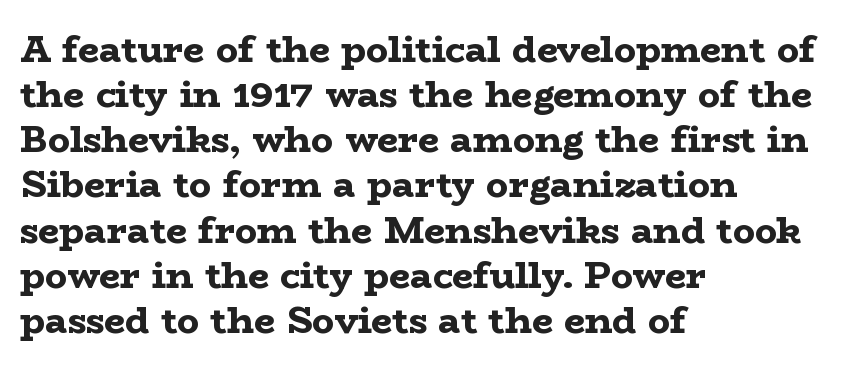
{"serif": "yes", "italic": "no", "bold": "yes", "weight": "bold", "width": "wide", "stroke_contrast": "low", "x_height": "medium", "monospaced": "no", "underline": "no", "align": "left", "line_spacing_ratio": 1.22, "letter_spacing": "normal", "letter_spacing_em": 0.0, "glyph_px": 37}
